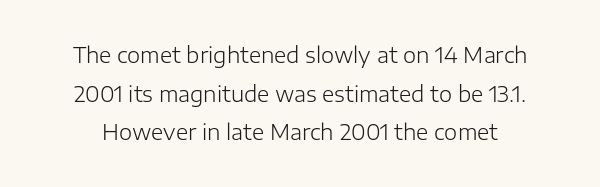
Standard letterfit; no display-style spreading of the glyphs. Is this a heavy cut? Hardly; it is regular or lighter. The string is rendered with underlining switched off. The font's upright variant was chosen for this text.
